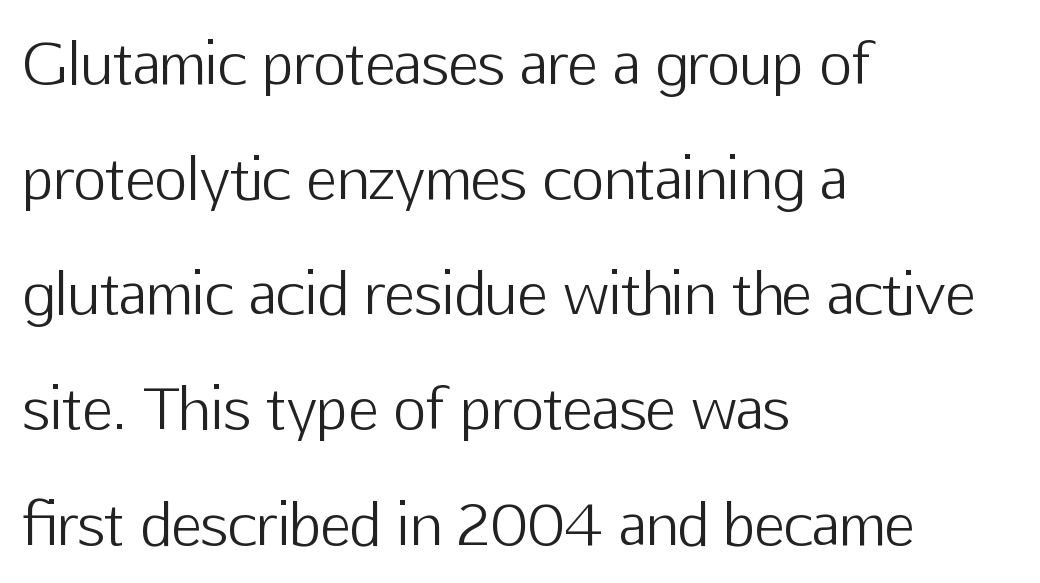
The image shows 57 px light sans-serif type, upright; set left-aligned, loose line spacing (2.02x), normal letter spacing, not underlined; low stroke contrast and a medium x-height.
